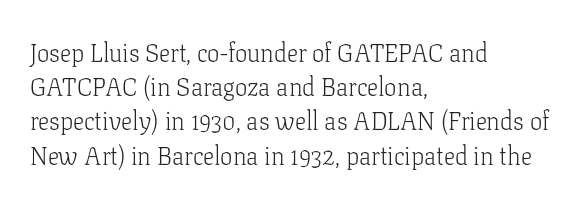
{"italic": "no", "bold": "no", "underline": "no", "align": "left", "line_spacing": "normal", "line_spacing_ratio": 1.37, "letter_spacing": "normal", "letter_spacing_em": 0.0, "glyph_px": 25}
